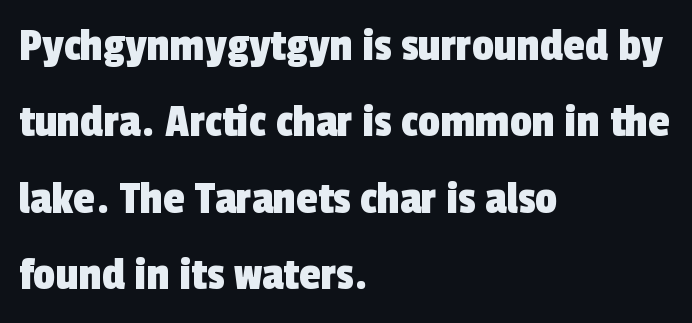
Q: Is the typeface a serif or a sans-serif typeface? A: Sans-serif.
Q: Is the text underlined? A: No.
Q: How is the paragraph aligned? A: Left-aligned.
Q: Is the spacing between letters normal or unusually wide? A: Normal.
Q: Is the spacing between lines tight, normal or loose? A: Normal.
Q: Width (condensed, normal, or wide)? A: Condensed.
Q: x-height? A: Medium.
Q: Monospaced? A: No.
